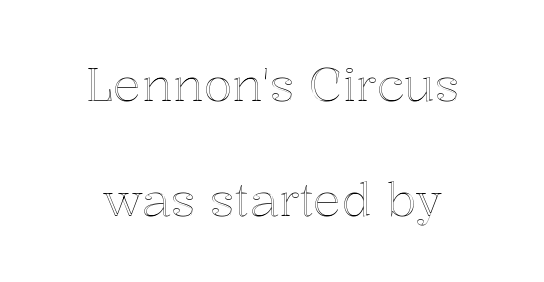
The image shows 47 px text type, upright; set centered, loose line spacing (2.44x), normal letter spacing, not underlined; a medium x-height.
